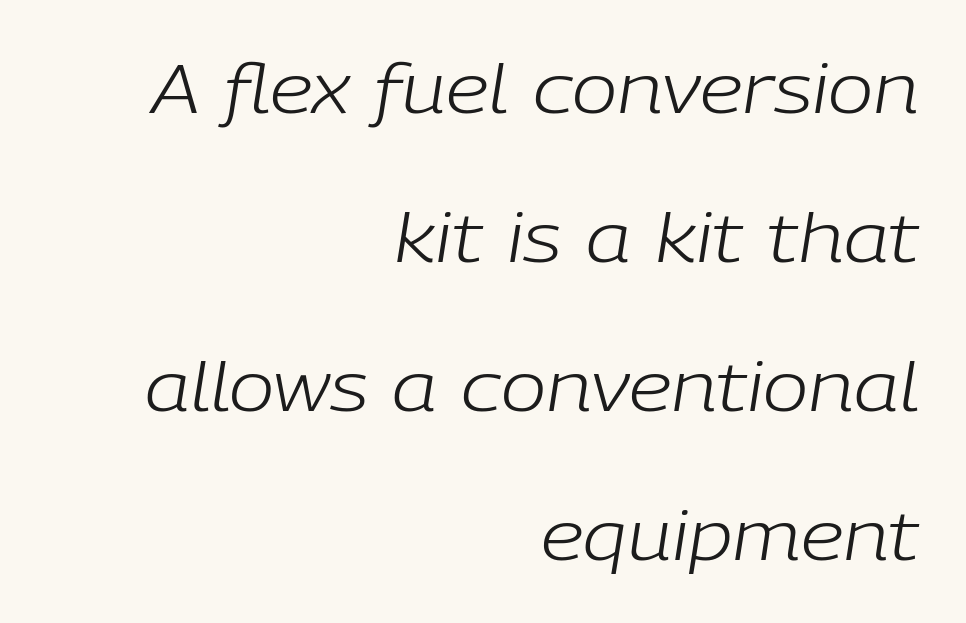
{"italic": "yes", "lean": "right", "slant_degrees": 9, "bold": "no", "weight": "light", "width": "normal", "stroke_contrast": "low", "x_height": "medium", "monospaced": "no", "underline": "no", "align": "right", "line_spacing": "loose", "line_spacing_ratio": 2.19, "letter_spacing": "normal", "letter_spacing_em": 0.0, "glyph_px": 68}
